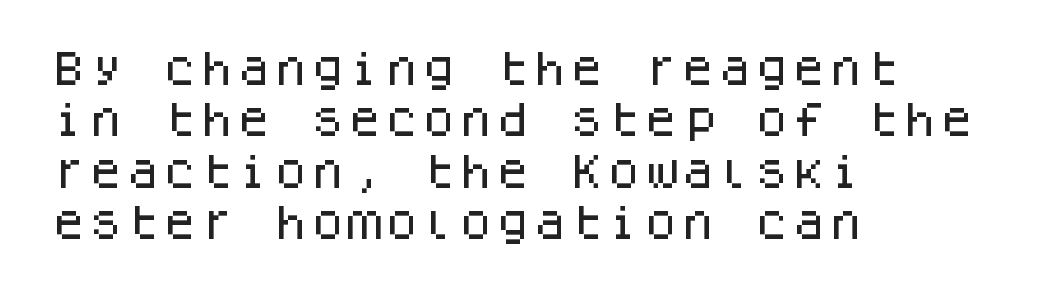
Underlining? Definitely not there. Summary of vertical rhythm: regular, with standard interline spacing. These lines stack with their left ends in a neat column. The horizontal fit of the characters is conventional and even.
